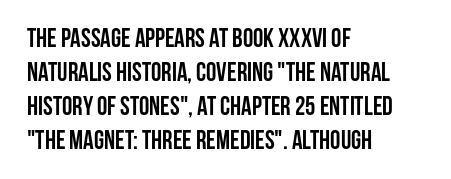
{"italic": "no", "bold": "yes", "underline": "no", "align": "left", "line_spacing": "normal", "line_spacing_ratio": 1.31, "letter_spacing": "normal", "letter_spacing_em": 0.0, "glyph_px": 26}
